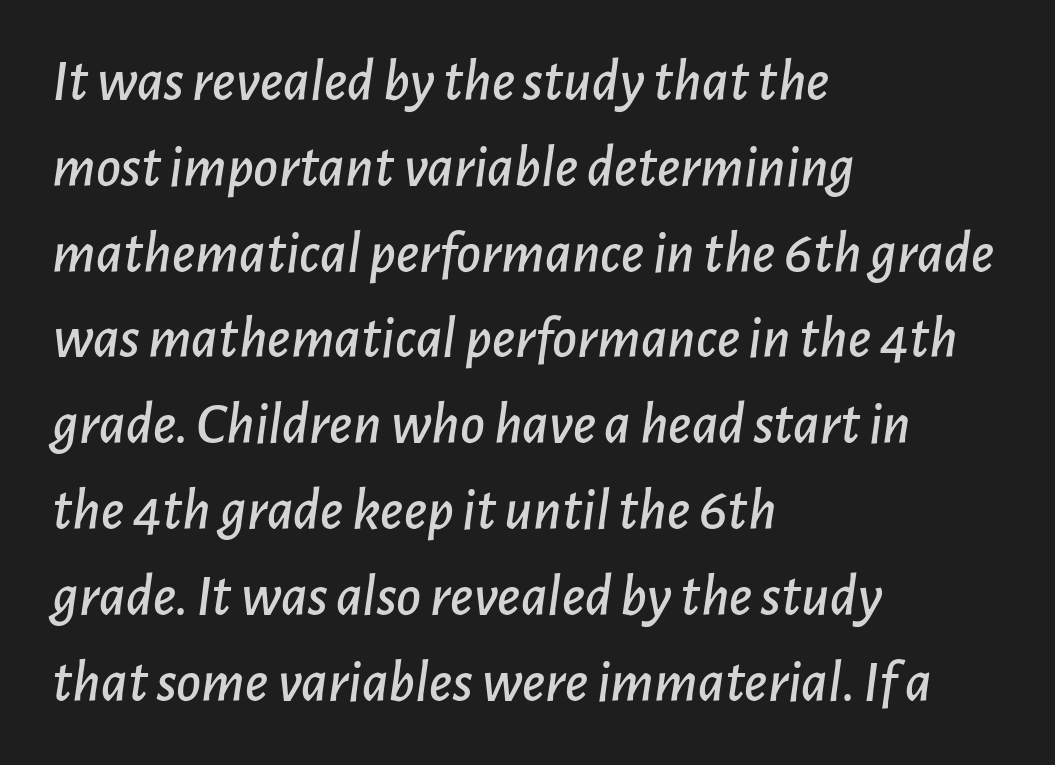
Note the varied advance widths — an 'i' is clearly narrower than an 'm'. Observe the ordinary spacing: letters are neighbours, not strangers. If you drew a ruler down the left edge, every line would touch it. The glyphs are unaccompanied by any horizontal stroke below them.
